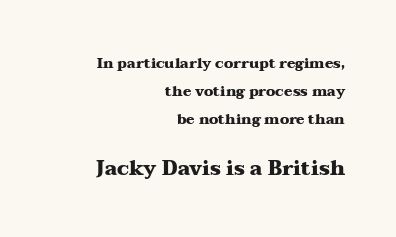
{"italic": "no", "bold": "yes", "underline": "no", "align": "right", "line_spacing": "loose", "line_spacing_ratio": 1.99, "letter_spacing": "normal", "letter_spacing_em": 0.0, "larger_block": "second", "size_ratio": 1.43, "glyph_px": 20}
